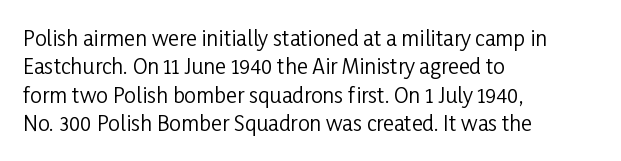
Q: Is the text bold? A: No.
Q: Is the text italic (slanted)? A: No, it is upright.
Q: Is the text underlined? A: No.
Q: How is the paragraph aligned? A: Left-aligned.
Q: Is the spacing between letters normal or unusually wide? A: Normal.
Q: Is the spacing between lines tight, normal or loose? A: Normal.
